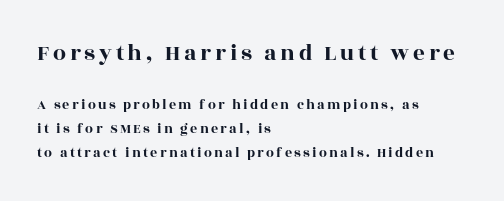
{"italic": "no", "underline": "no", "align": "left", "line_spacing_ratio": 1.72, "larger_block": "first", "size_ratio": 1.64, "glyph_px": 23}
